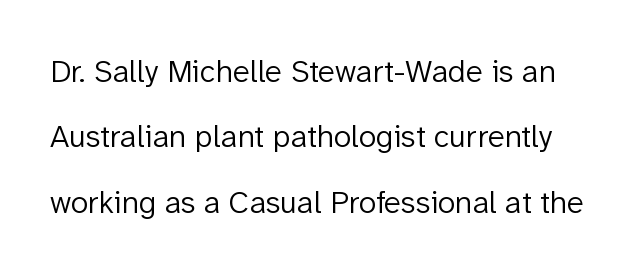
Q: Is the text bold? A: No.
Q: Is the text italic (slanted)? A: No, it is upright.
Q: Is the typeface a serif or a sans-serif typeface? A: Sans-serif.
Q: Is the text underlined? A: No.
Q: Is the spacing between letters normal or unusually wide? A: Normal.
Q: Is the spacing between lines tight, normal or loose? A: Loose.
Q: Width (condensed, normal, or wide)? A: Normal.
Q: Stroke contrast? A: Low.
Q: x-height? A: Medium.
Q: Monospaced? A: No.
